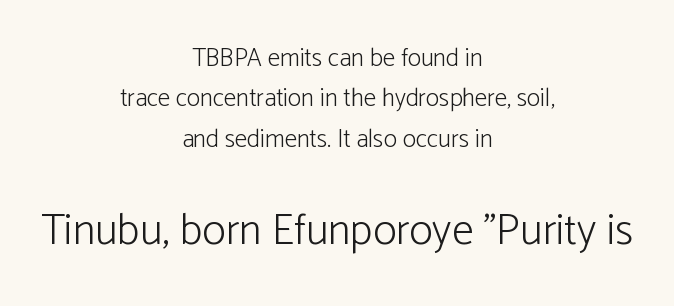
{"serif": "no", "italic": "no", "bold": "no", "weight": "light", "width": "normal", "stroke_contrast": "low", "x_height": "medium", "monospaced": "no", "underline": "no", "align": "center", "line_spacing": "normal", "line_spacing_ratio": 1.62, "letter_spacing": "normal", "letter_spacing_em": 0.0, "larger_block": "second", "size_ratio": 1.76, "glyph_px": 44}
